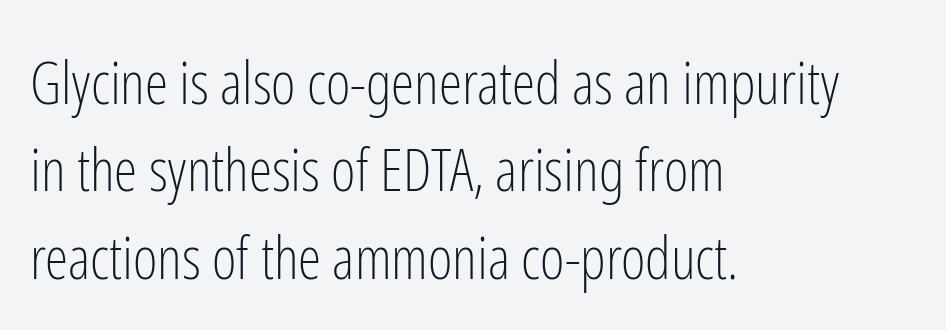
How are the letters spaced? Ordinarily, with no added tracking. Vertical spacing — default. A typesetter would call this proportional, since set widths differ per character. Leftover space on each line is placed entirely after the last word. The type sits square on the baseline with zero lean. The passage shown is not underscored anywhere.
